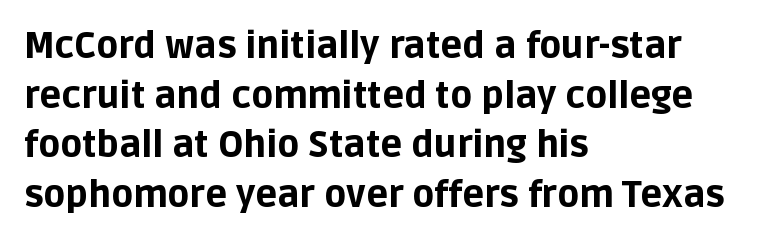
{"serif": "no", "italic": "no", "bold": "yes", "weight": "bold", "width": "normal", "stroke_contrast": "low", "x_height": "large", "monospaced": "no", "underline": "no", "align": "left", "line_spacing": "normal", "line_spacing_ratio": 1.38, "letter_spacing": "normal", "letter_spacing_em": 0.0, "glyph_px": 36}
